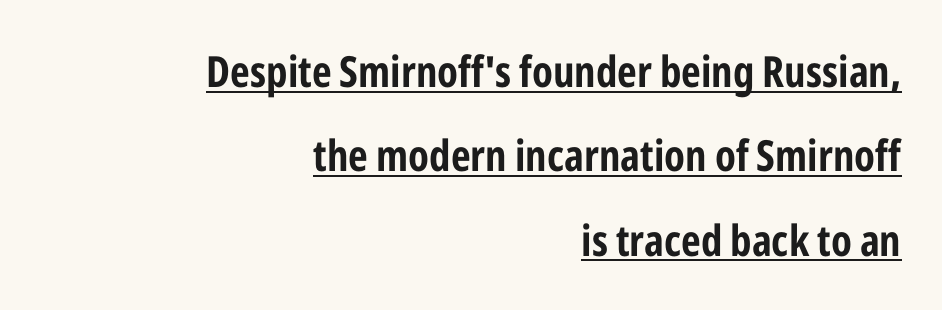
Q: Is the text italic (slanted)? A: No, it is upright.
Q: Is the typeface a serif or a sans-serif typeface? A: Sans-serif.
Q: Is the text underlined? A: Yes.
Q: How is the paragraph aligned? A: Right-aligned.
Q: Is the spacing between letters normal or unusually wide? A: Normal.
Q: Is the spacing between lines tight, normal or loose? A: Loose.
Q: Width (condensed, normal, or wide)? A: Condensed.
Q: Stroke contrast? A: Low.
Q: x-height? A: Medium.
Q: Monospaced? A: No.
